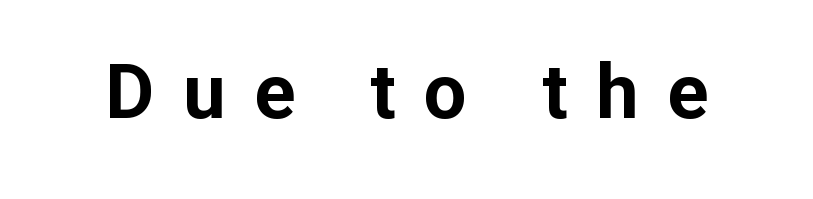
The image shows 76 px bold sans-serif type, upright; set unusually wide letter spacing (+0.37 em), not underlined; low stroke contrast and a medium x-height.
